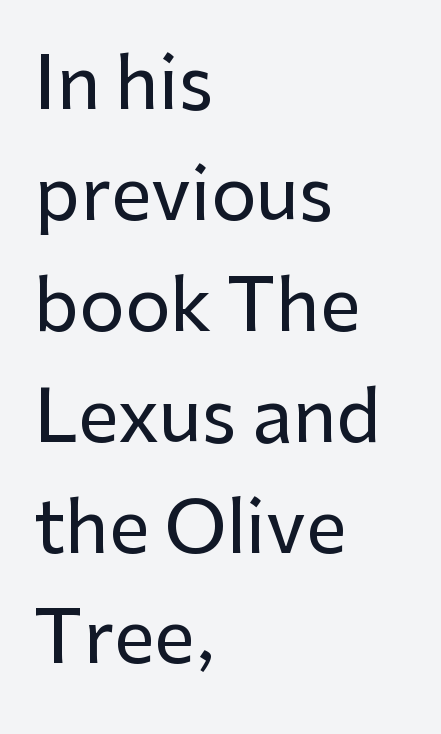
Q: Is the text italic (slanted)? A: No, it is upright.
Q: Is the typeface a serif or a sans-serif typeface? A: Sans-serif.
Q: Is the text underlined? A: No.
Q: How is the paragraph aligned? A: Left-aligned.
Q: Is the spacing between letters normal or unusually wide? A: Normal.
Q: Is the spacing between lines tight, normal or loose? A: Normal.
Q: Width (condensed, normal, or wide)? A: Normal.
Q: Stroke contrast? A: Low.
Q: x-height? A: Medium.
Q: Monospaced? A: No.
